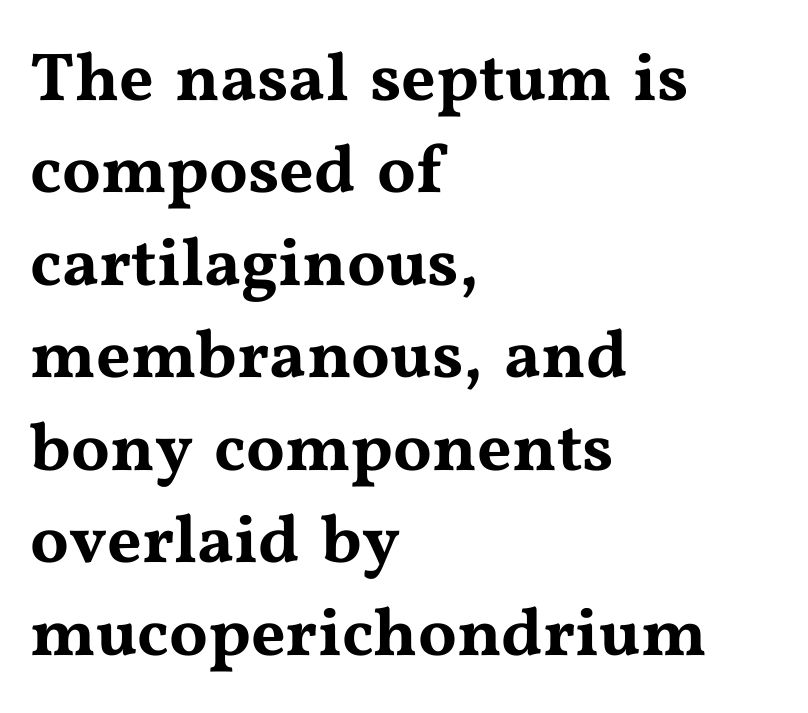
The image shows 68 px wide serif type, upright; set left-aligned, normal line spacing (1.36x), normal letter spacing, not underlined; medium stroke contrast and a medium x-height.
